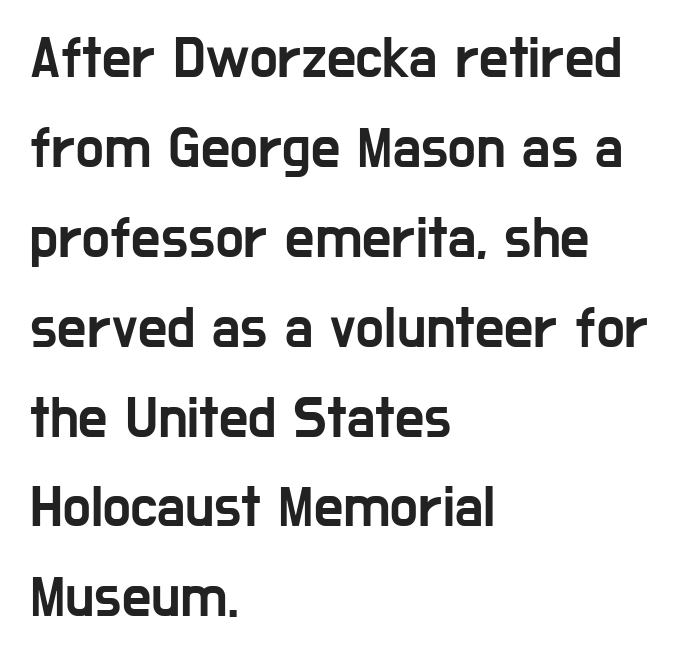
The paragraph shown leans on its left margin. This sample uses an upright cut, with every glyph sitting square on the baseline. Unmarked baselines from the first word to the last. Examine the stroke ends and you'll find no serifs.
